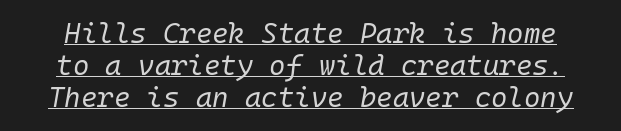
{"italic": "yes", "lean": "right", "slant_degrees": 10, "bold": "no", "weight": "regular", "width": "normal", "stroke_contrast": "low", "x_height": "medium", "monospaced": "yes", "underline": "yes", "line_spacing": "tight", "line_spacing_ratio": 1.14, "letter_spacing": "normal", "letter_spacing_em": 0.0, "glyph_px": 28}
